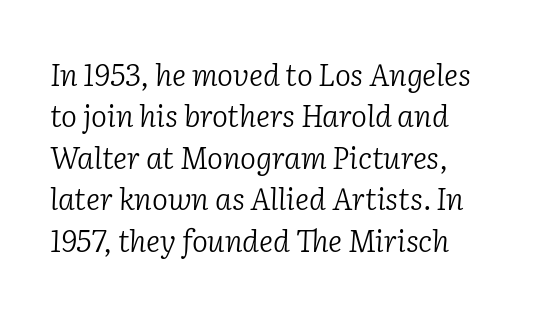
{"serif": "yes", "italic": "yes", "lean": "right", "slant_degrees": 2, "bold": "no", "weight": "light", "width": "normal", "stroke_contrast": "low", "x_height": "medium", "monospaced": "no", "underline": "no", "align": "left", "line_spacing": "normal", "line_spacing_ratio": 1.38, "letter_spacing": "normal", "letter_spacing_em": 0.0, "glyph_px": 30}
